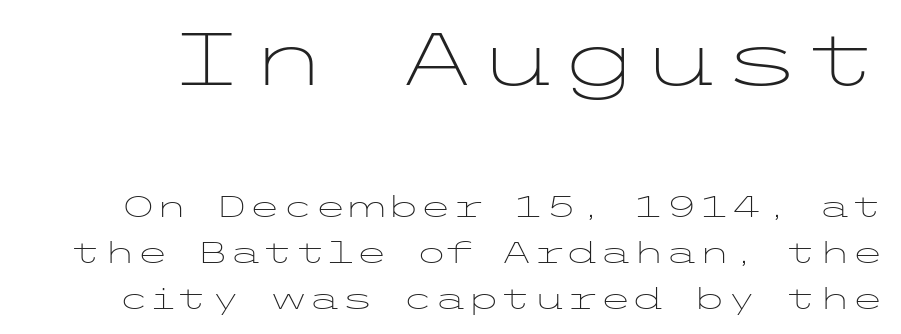
The image shows 74 px light, wide sans-serif type, upright; set normal line spacing (1.53x), normal letter spacing, not underlined; the first (top) block is 2.47x larger; low stroke contrast and a medium x-height.
